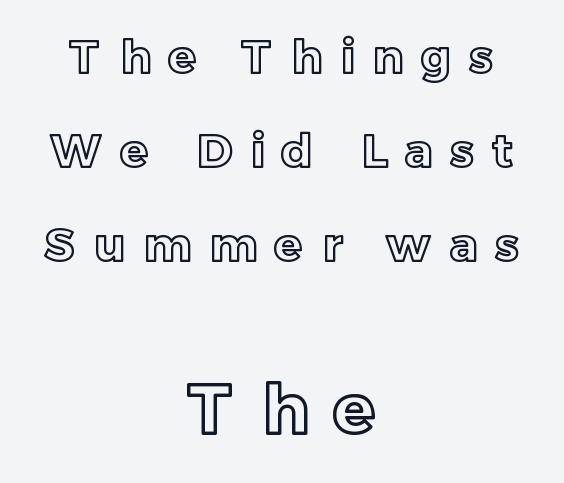
The lower block of text is set noticeably larger than the block above it. Every character sits straight up, as roman type does. The passage shown stacks its lines with a broad gap. The letters advance in unequal steps, a hallmark of proportional type.
